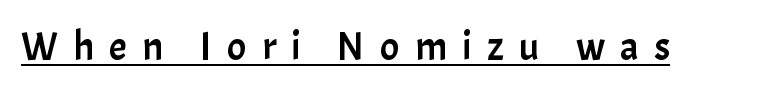
The image shows 40 px sans-serif type, upright; set unusually wide letter spacing (+0.38 em), underlined; low stroke contrast and a medium x-height.
